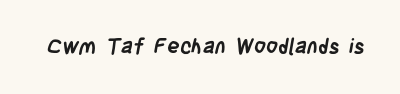
On the weight axis this lands at bold, roughly 700. Spacing between characters is what you'd get straight out of the box. Check under the words: just untouched page.
